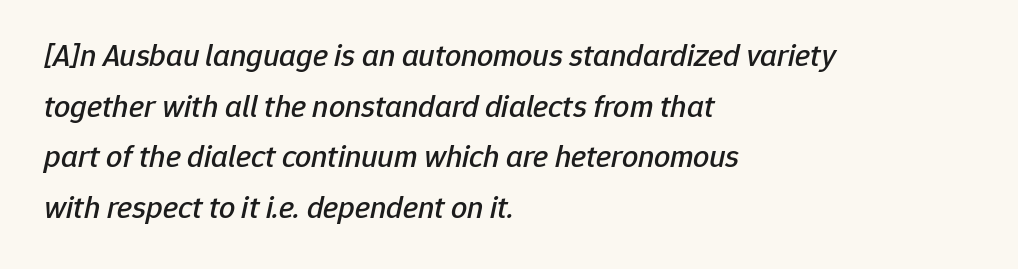
The image shows 32 px text type, italic (leaning right); set left-aligned, normal line spacing (1.58x), normal letter spacing, not underlined; low stroke contrast and a medium x-height.
